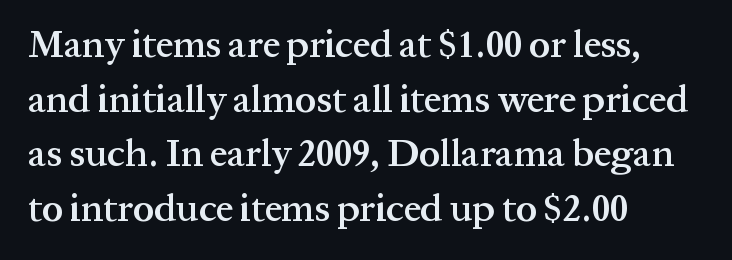
Q: Is the text bold? A: Semi-bold.
Q: Is the text italic (slanted)? A: No, it is upright.
Q: Is the typeface a serif or a sans-serif typeface? A: Serif.
Q: Is the text underlined? A: No.
Q: How is the paragraph aligned? A: Left-aligned.
Q: Is the spacing between letters normal or unusually wide? A: Normal.
Q: Is the spacing between lines tight, normal or loose? A: Normal.
Q: Width (condensed, normal, or wide)? A: Normal.
Q: Stroke contrast? A: Medium.
Q: x-height? A: Medium.
Q: Monospaced? A: No.
